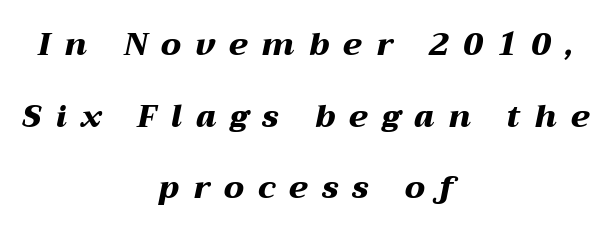
The image shows 31 px heavy, wide type, italic (leaning right); set centered, loose line spacing (2.31x), unusually wide letter spacing (+0.46 em), not underlined; medium stroke contrast and a medium x-height.
